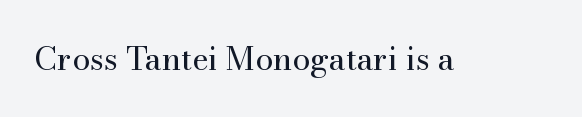
Q: Is the text bold? A: No.
Q: Is the text italic (slanted)? A: No, it is upright.
Q: Is the typeface a serif or a sans-serif typeface? A: Serif.
Q: Is the text underlined? A: No.
Q: Is the spacing between letters normal or unusually wide? A: Normal.
Q: Width (condensed, normal, or wide)? A: Normal.
Q: Stroke contrast? A: Medium.
Q: x-height? A: Small.
Q: Monospaced? A: No.
